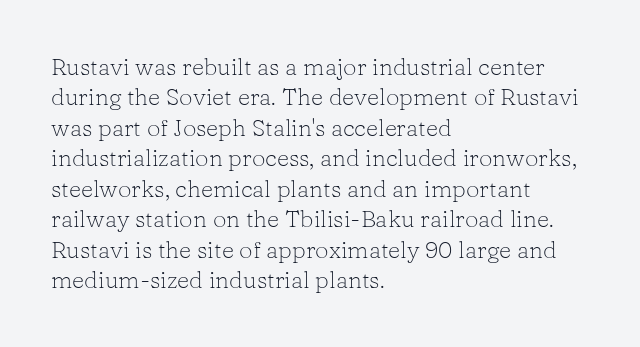
Q: Is the text bold? A: No.
Q: Is the text italic (slanted)? A: No, it is upright.
Q: Is the text underlined? A: No.
Q: How is the paragraph aligned? A: Left-aligned.
Q: Is the spacing between letters normal or unusually wide? A: Normal.
Q: Is the spacing between lines tight, normal or loose? A: Normal.
